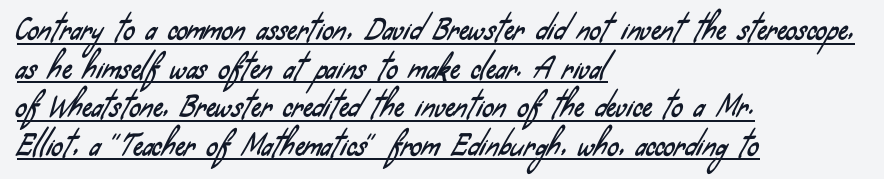
Q: Is the typeface a serif or a sans-serif typeface? A: Sans-serif.
Q: Is the text underlined? A: Yes.
Q: How is the paragraph aligned? A: Left-aligned.
Q: Is the spacing between letters normal or unusually wide? A: Normal.
Q: Is the spacing between lines tight, normal or loose? A: Normal.
Q: Width (condensed, normal, or wide)? A: Condensed.
Q: Stroke contrast? A: Low.
Q: x-height? A: Small.
Q: Monospaced? A: No.
